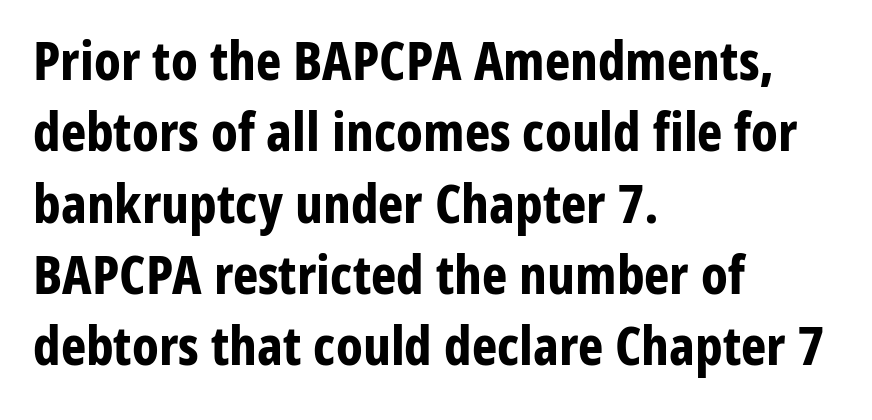
{"serif": "no", "italic": "no", "bold": "yes", "weight": "bold", "width": "condensed", "stroke_contrast": "low", "x_height": "medium", "monospaced": "no", "underline": "no", "align": "left", "line_spacing": "normal", "line_spacing_ratio": 1.32, "letter_spacing": "normal", "letter_spacing_em": 0.0, "glyph_px": 54}
